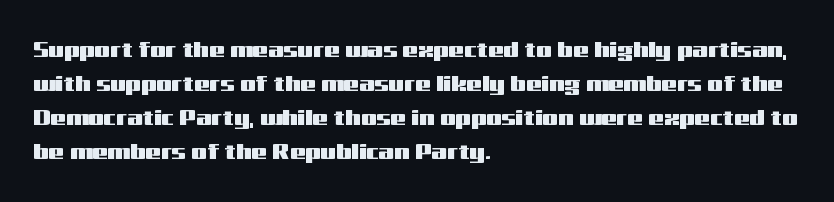
The image shows 22 px text type, upright; set left-aligned, normal line spacing (1.55x), normal letter spacing, not underlined.
